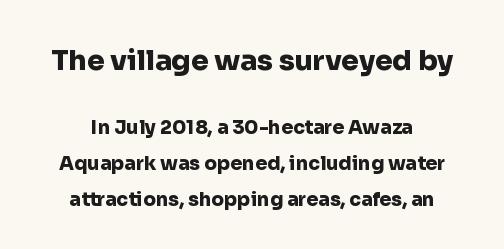
The image shows 28 px heavy sans-serif type, upright; set centered, line spacing 1.89x, normal letter spacing, not underlined; the first (top) block is 1.47x larger; low stroke contrast and a medium x-height.
